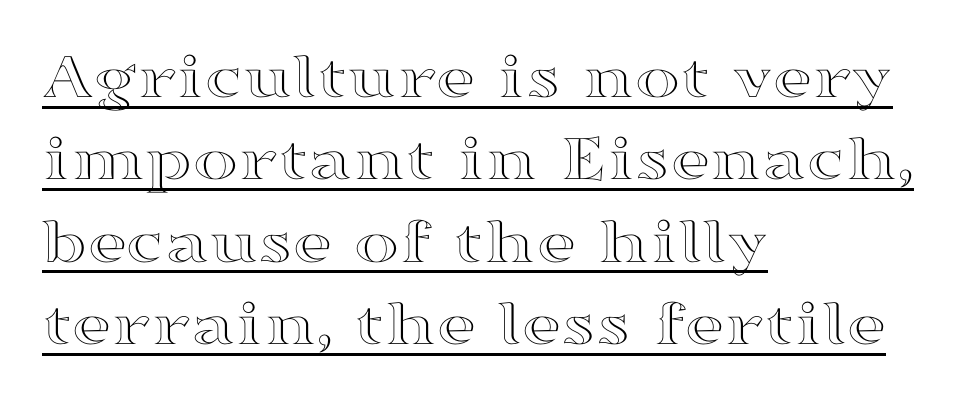
Q: Is the text italic (slanted)? A: No, it is upright.
Q: Is the text underlined? A: Yes.
Q: How is the paragraph aligned? A: Left-aligned.
Q: Is the spacing between letters normal or unusually wide? A: Normal.
Q: Width (condensed, normal, or wide)? A: Wide.
Q: x-height? A: Medium.
Q: Monospaced? A: No.
